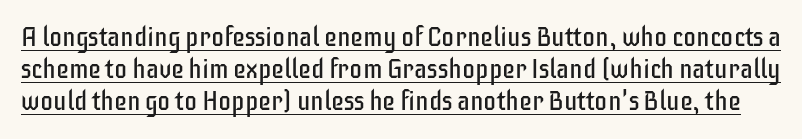
Tall strokes in this sample are plumb rather than angled. Think standard paragraph weight, or any step lighter than that. Inter-character spacing is left at the font's built-in metrics. Underline: present.
